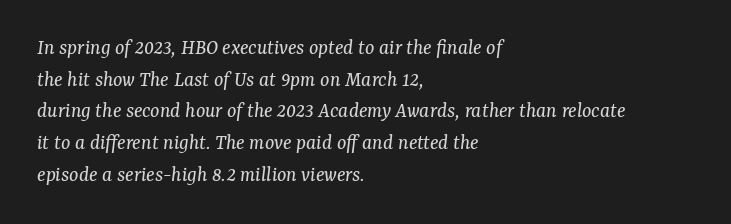
Q: Is the text bold? A: No.
Q: Is the text italic (slanted)? A: Yes, it leans right by about 7 degrees.
Q: Is the text underlined? A: No.
Q: How is the paragraph aligned? A: Left-aligned.
Q: Is the spacing between letters normal or unusually wide? A: Normal.
Q: Is the spacing between lines tight, normal or loose? A: Normal.
